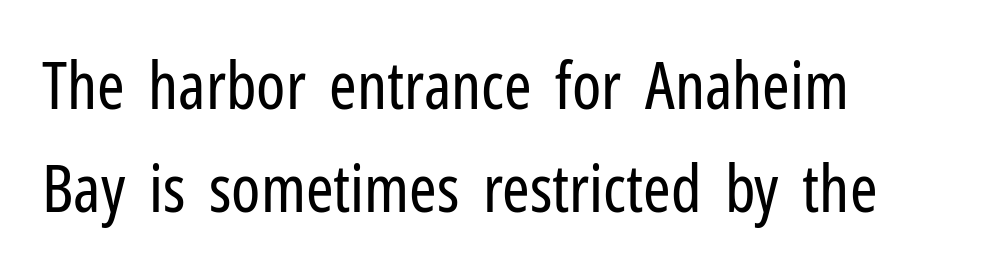
{"serif": "no", "italic": "no", "bold": "no", "weight": "regular", "width": "condensed", "stroke_contrast": "low", "x_height": "medium", "monospaced": "no", "underline": "no", "align": "left", "line_spacing": "normal", "line_spacing_ratio": 1.56, "letter_spacing": "normal", "letter_spacing_em": 0.0, "glyph_px": 66}
